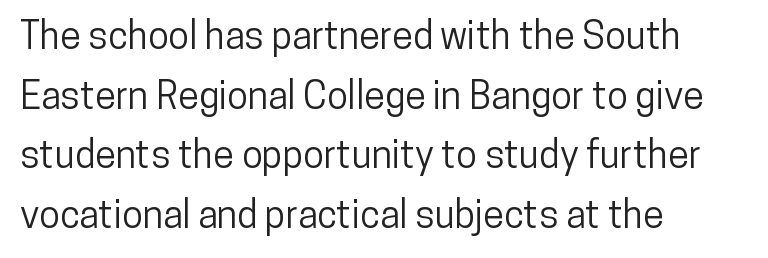
Q: Is the text italic (slanted)? A: No, it is upright.
Q: Is the typeface a serif or a sans-serif typeface? A: Sans-serif.
Q: Is the text underlined? A: No.
Q: How is the paragraph aligned? A: Left-aligned.
Q: Is the spacing between letters normal or unusually wide? A: Normal.
Q: Is the spacing between lines tight, normal or loose? A: Normal.
Q: Width (condensed, normal, or wide)? A: Condensed.
Q: Stroke contrast? A: Low.
Q: x-height? A: Medium.
Q: Monospaced? A: No.
